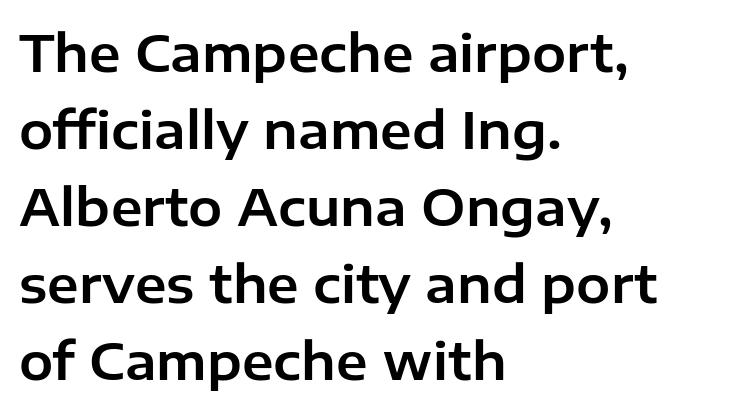
The typography opts for an upright posture over an oblique one. The rag falls on the right side of this text block. The face used here is a sans, in the tradition of grotesques and geometrics. Type without underlining. Inter-character spacing is left at the font's built-in metrics.
